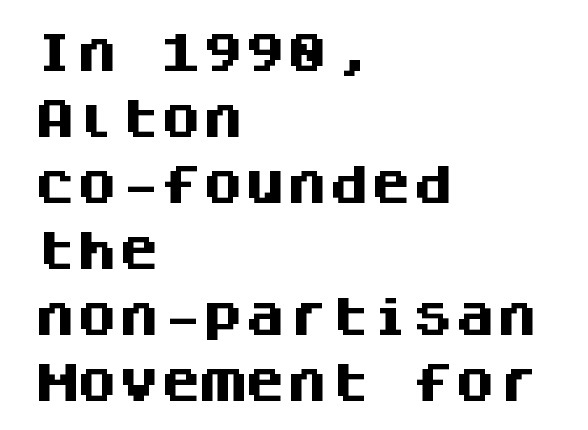
Every character here occupies the same horizontal width, giving the sample a typewriter-like rhythm. Students, this is bold: see how much ink each stroke carries. The glyphs in this specimen are sans serif. The letters stand straight up with perfectly vertical stems. The gaps between neighbouring characters are ordinary and unremarkable. No word sits above an underline.
